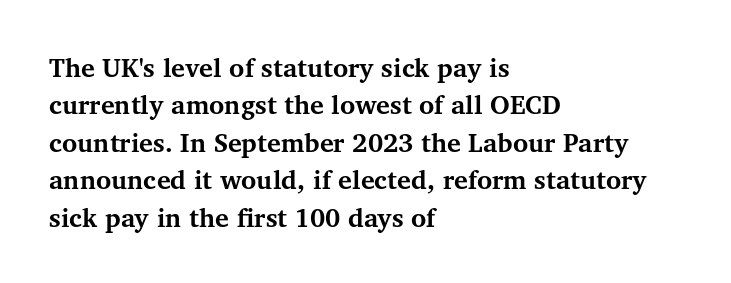
{"italic": "no", "bold": "yes", "underline": "no", "align": "left", "line_spacing": "normal", "line_spacing_ratio": 1.44, "letter_spacing": "normal", "letter_spacing_em": 0.0, "glyph_px": 26}
